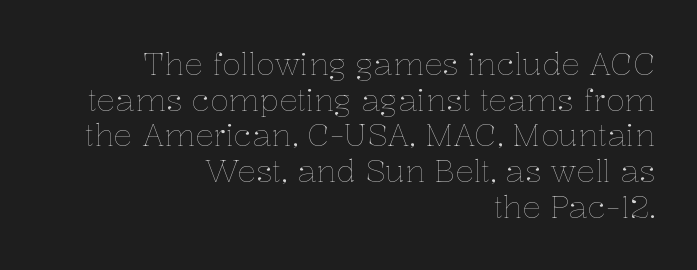
The image shows 31 px thin type, upright; set right-aligned, tight line spacing (1.15x), normal letter spacing, not underlined; low stroke contrast and a medium x-height.
